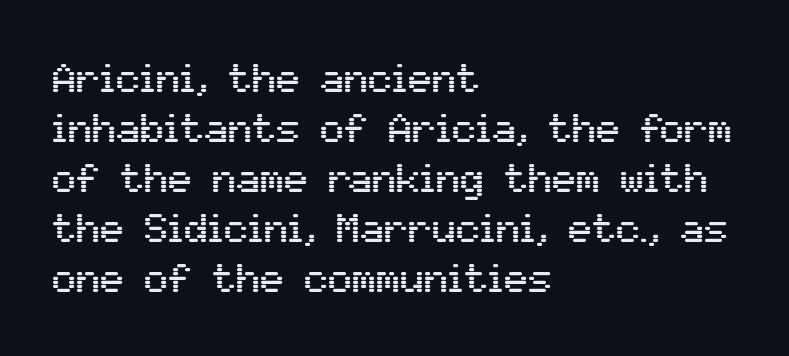
Q: Is the text italic (slanted)? A: No, it is upright.
Q: Is the typeface a serif or a sans-serif typeface? A: Sans-serif.
Q: Is the text underlined? A: No.
Q: How is the paragraph aligned? A: Left-aligned.
Q: Is the spacing between letters normal or unusually wide? A: Normal.
Q: Is the spacing between lines tight, normal or loose? A: Normal.
Q: Width (condensed, normal, or wide)? A: Normal.
Q: Stroke contrast? A: Medium.
Q: x-height? A: Medium.
Q: Monospaced? A: No.
